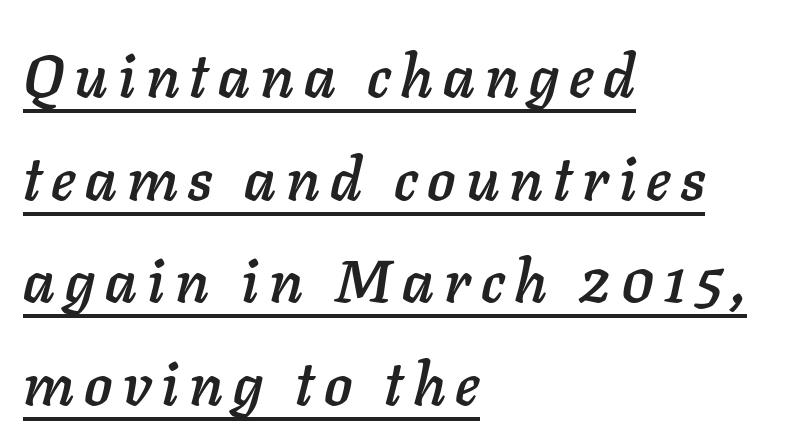
The image shows 59 px text type, italic (leaning right); set left-aligned, line spacing 1.74x, underlined; low stroke contrast and a medium x-height.
